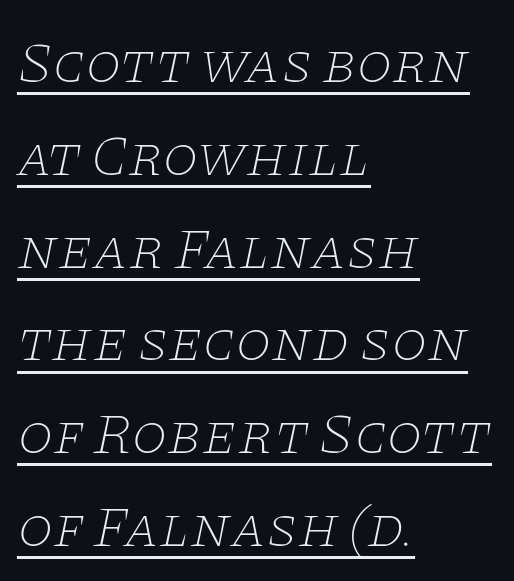
Q: Is the text bold? A: No.
Q: Is the text italic (slanted)? A: Yes, it leans right by about 11 degrees.
Q: Is the typeface a serif or a sans-serif typeface? A: Serif.
Q: Is the text underlined? A: Yes.
Q: How is the paragraph aligned? A: Left-aligned.
Q: Is the spacing between letters normal or unusually wide? A: Normal.
Q: Is the spacing between lines tight, normal or loose? A: Normal.
Q: Width (condensed, normal, or wide)? A: Wide.
Q: Stroke contrast? A: Low.
Q: x-height? A: Large.
Q: Monospaced? A: No.
